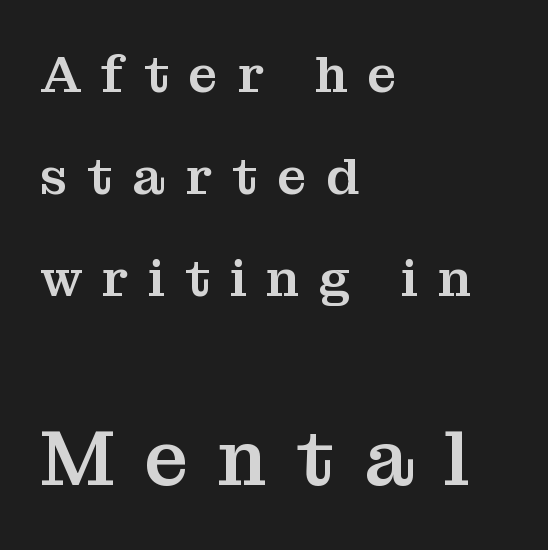
The image shows 78 px serif type, upright; set left-aligned, loose line spacing (1.96x), unusually wide letter spacing (+0.38 em), not underlined; the second (bottom) block is 1.5x larger; medium stroke contrast and a medium x-height.
